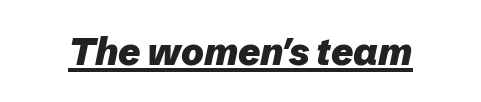
A continuous stroke trails under the words, as in a hyperlink. There's an unmistakable incline to the writing here. Think of a printed novel: that variable character pitch is what you see here. As a designer I'd log this as weight 700, bold. This sample uses plain, unmodified letter spacing.
